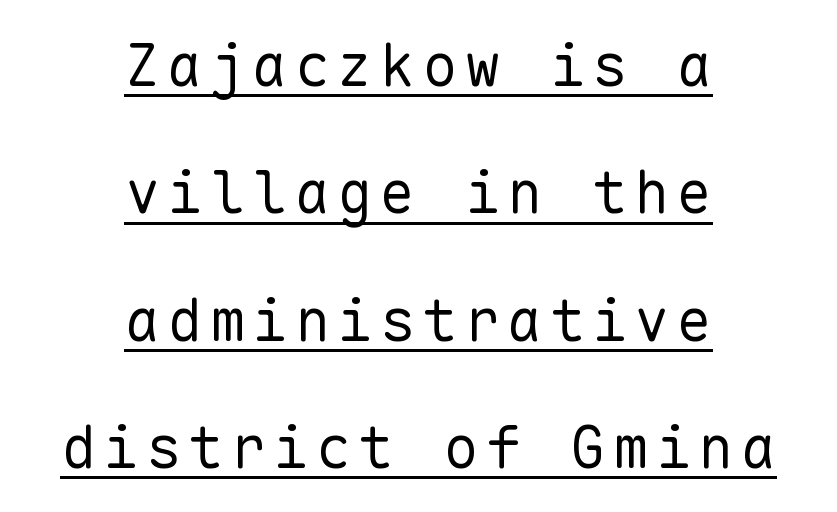
{"serif": "no", "italic": "no", "bold": "no", "weight": "regular", "width": "normal", "stroke_contrast": "low", "x_height": "medium", "monospaced": "yes", "underline": "yes", "align": "center", "line_spacing": "loose", "line_spacing_ratio": 2.16, "glyph_px": 59}
